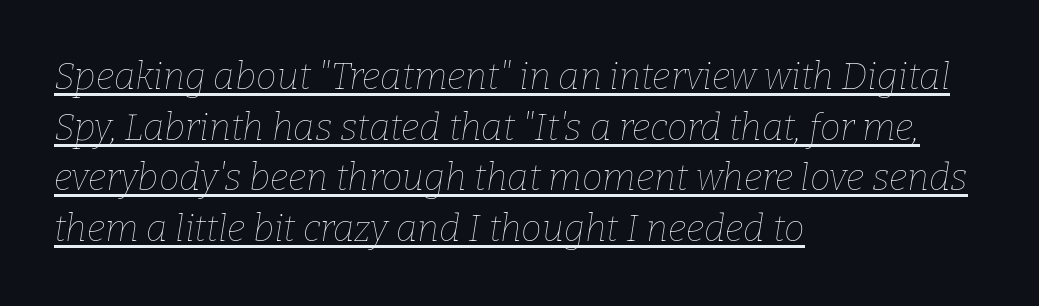
{"italic": "yes", "lean": "right", "slant_degrees": 9, "bold": "no", "weight": "thin", "width": "normal", "stroke_contrast": "low", "x_height": "medium", "monospaced": "no", "underline": "yes", "align": "left", "line_spacing": "normal", "line_spacing_ratio": 1.37, "letter_spacing": "normal", "letter_spacing_em": 0.0, "glyph_px": 37}
